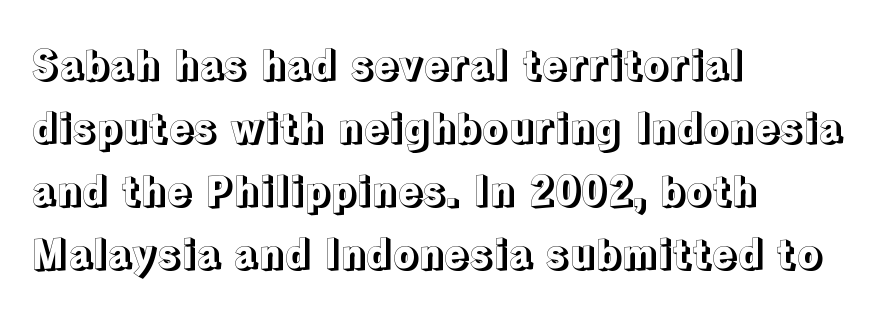
Evenly set lines give the paragraph a standard silhouette. A classic flush-left, rag-right setting is used for this passage. The face used here is rendered with its standard letterfit. Beneath every word, the page is bare.
